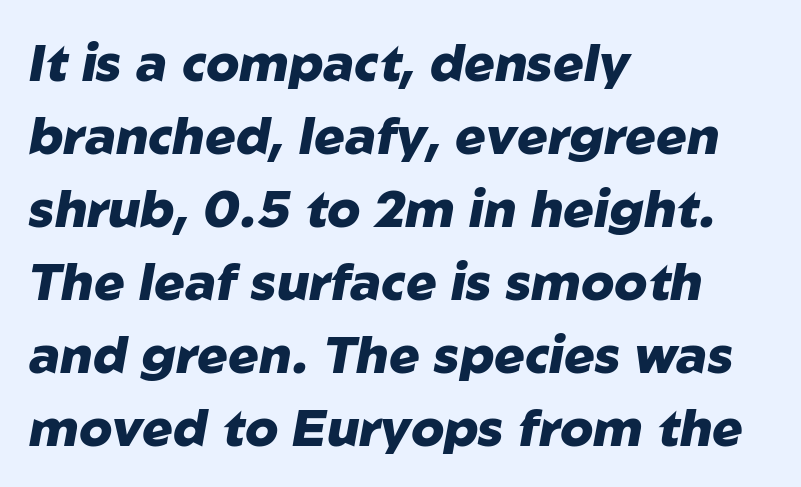
The image shows 51 px heavy type, italic (leaning right); set left-aligned, normal line spacing (1.43x), normal letter spacing, not underlined; low stroke contrast and a medium x-height.
